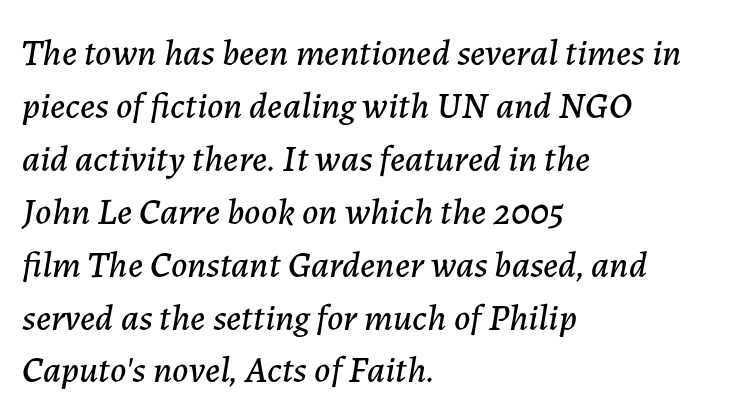
The image shows 37 px text type, italic (leaning right); set left-aligned, normal line spacing (1.43x), normal letter spacing, not underlined; low stroke contrast and a medium x-height.
